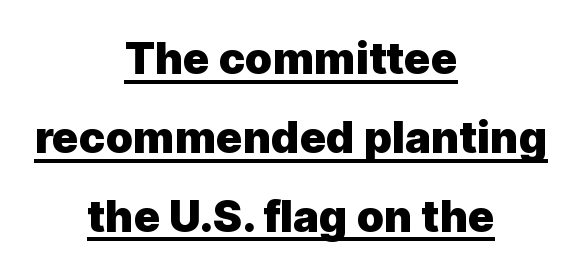
Q: Is the text bold? A: Yes.
Q: Is the text italic (slanted)? A: No, it is upright.
Q: Is the typeface a serif or a sans-serif typeface? A: Sans-serif.
Q: Is the text underlined? A: Yes.
Q: How is the paragraph aligned? A: Centered.
Q: Is the spacing between letters normal or unusually wide? A: Normal.
Q: Width (condensed, normal, or wide)? A: Normal.
Q: x-height? A: Medium.
Q: Monospaced? A: No.
